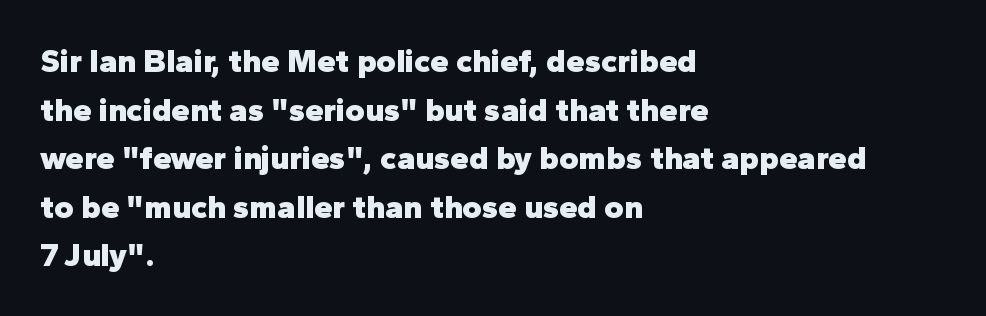
Q: Is the text bold? A: Yes.
Q: Is the text italic (slanted)? A: No, it is upright.
Q: Is the typeface a serif or a sans-serif typeface? A: Sans-serif.
Q: Is the text underlined? A: No.
Q: How is the paragraph aligned? A: Left-aligned.
Q: Is the spacing between letters normal or unusually wide? A: Normal.
Q: Is the spacing between lines tight, normal or loose? A: Normal.
Q: Width (condensed, normal, or wide)? A: Normal.
Q: Stroke contrast? A: Low.
Q: x-height? A: Medium.
Q: Monospaced? A: No.
